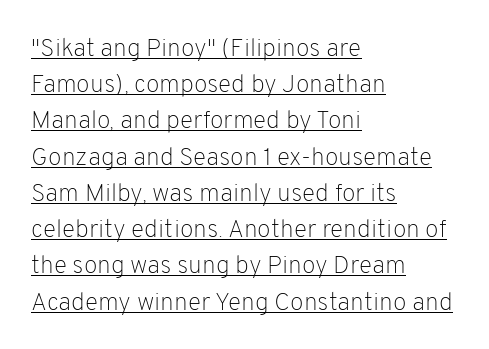
Q: Is the text bold? A: No.
Q: Is the text italic (slanted)? A: No, it is upright.
Q: Is the text underlined? A: Yes.
Q: How is the paragraph aligned? A: Left-aligned.
Q: Is the spacing between letters normal or unusually wide? A: Normal.
Q: Is the spacing between lines tight, normal or loose? A: Normal.
